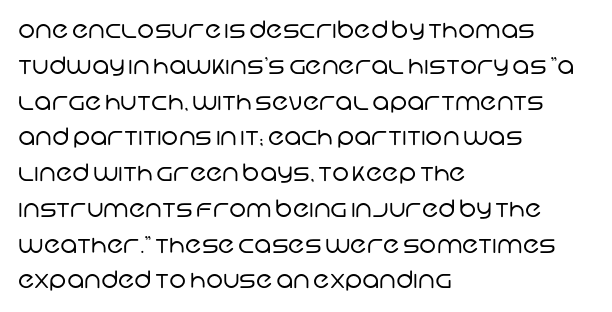
{"bold": "no", "underline": "no", "align": "left", "line_spacing": "normal", "line_spacing_ratio": 1.49, "letter_spacing": "normal", "letter_spacing_em": 0.0, "glyph_px": 24}
